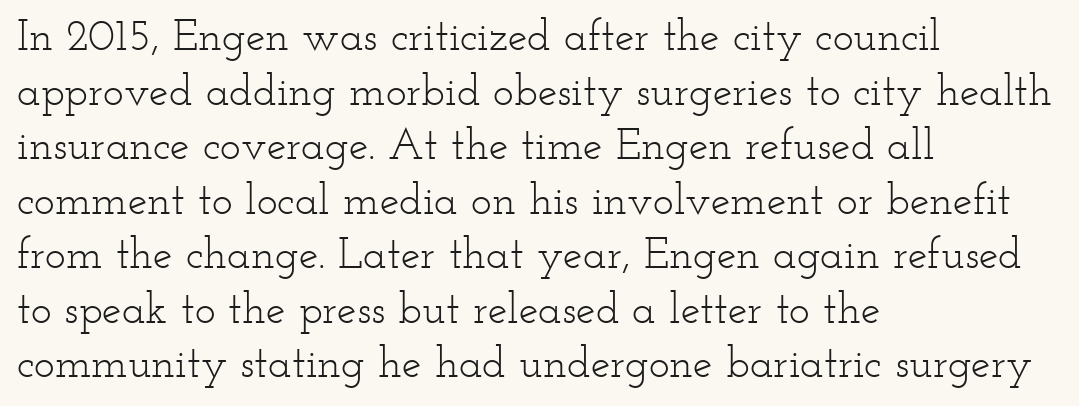
{"serif": "yes", "italic": "no", "bold": "no", "weight": "light", "width": "wide", "stroke_contrast": "low", "x_height": "small", "monospaced": "no", "underline": "no", "align": "left", "line_spacing_ratio": 1.24, "letter_spacing": "normal", "letter_spacing_em": 0.0, "glyph_px": 44}
